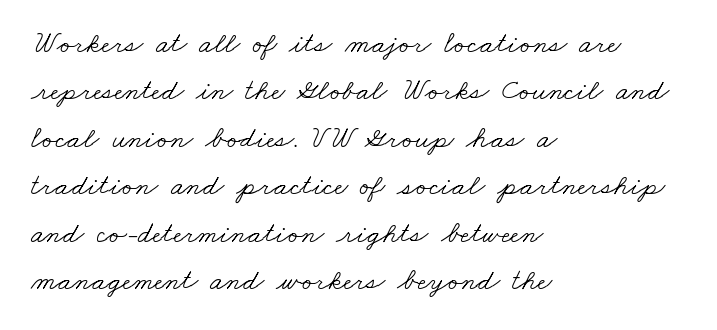
The image shows 30 px light, wide serif type; set left-aligned, normal line spacing (1.58x), normal letter spacing, not underlined; low stroke contrast and a small x-height.
